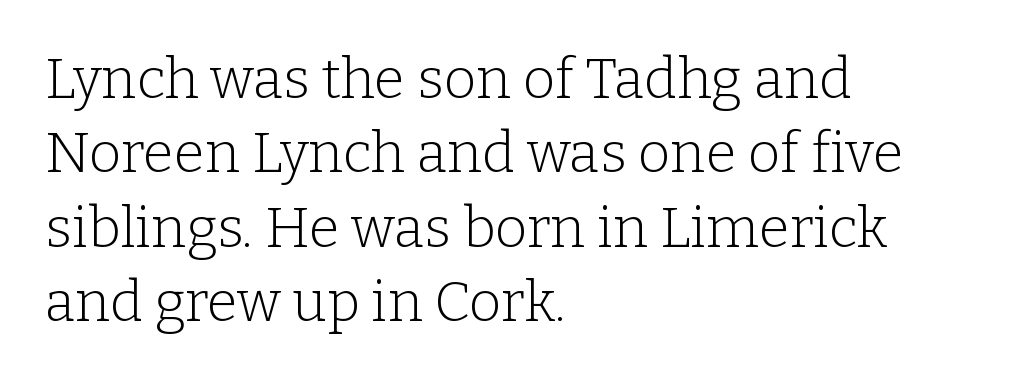
The image shows 56 px light serif type, upright; set left-aligned, normal line spacing (1.33x), normal letter spacing, not underlined; low stroke contrast and a medium x-height.
